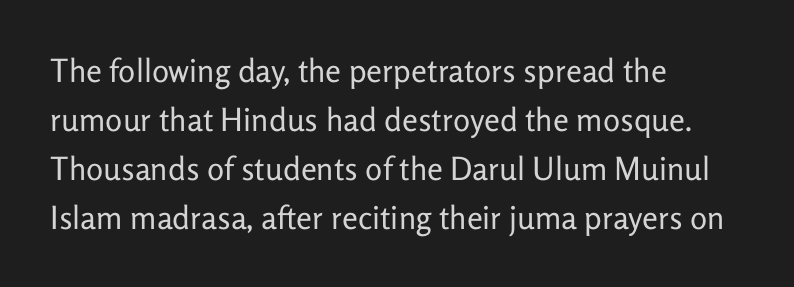
Q: Is the text bold? A: No.
Q: Is the text italic (slanted)? A: No, it is upright.
Q: Is the typeface a serif or a sans-serif typeface? A: Sans-serif.
Q: Is the text underlined? A: No.
Q: How is the paragraph aligned? A: Left-aligned.
Q: Is the spacing between letters normal or unusually wide? A: Normal.
Q: Is the spacing between lines tight, normal or loose? A: Normal.
Q: Width (condensed, normal, or wide)? A: Normal.
Q: Stroke contrast? A: Low.
Q: x-height? A: Medium.
Q: Monospaced? A: No.
